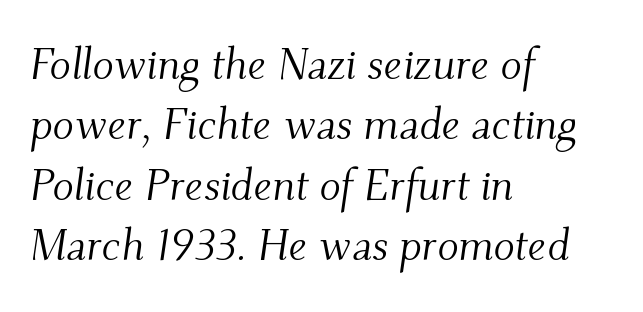
{"serif": "yes", "italic": "yes", "lean": "right", "slant_degrees": 9, "bold": "no", "weight": "light", "width": "normal", "stroke_contrast": "medium", "x_height": "small", "monospaced": "no", "underline": "no", "align": "left", "line_spacing": "normal", "line_spacing_ratio": 1.37, "letter_spacing": "normal", "letter_spacing_em": 0.0, "glyph_px": 44}
